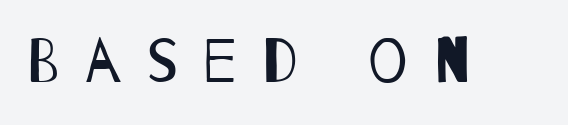
Here the glyphs are tracked loosely, breaking word shapes into spaced letters. Nothing heavy about these letters — not bold at all. I'd call this a sans setting — the letters go barefoot. The words here are not underlined.
